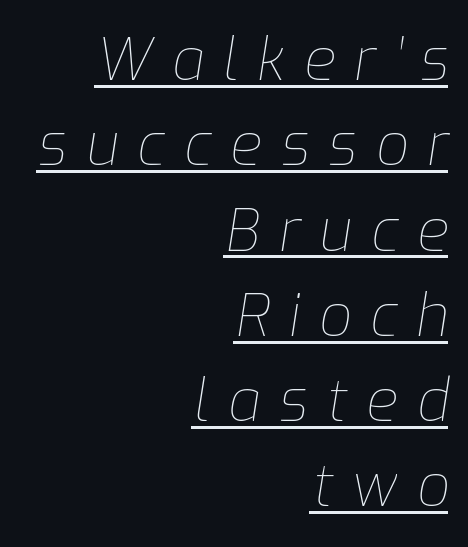
This sample is right-justified, so line beginnings fall wherever the words allow. You can tell it's italic because the verticals aren't actually vertical. The sample's only ornament is a line tracing under the words. Look at the tracking — it's clearly loosened, letters drifting apart.
